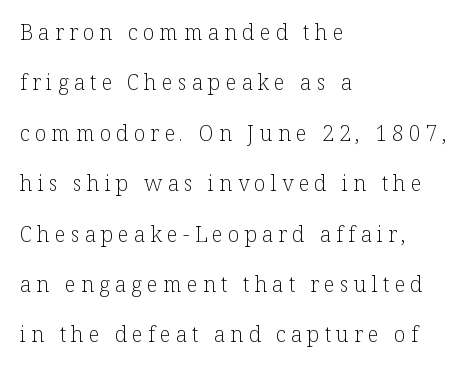
The image shows 21 px text type, upright; set left-aligned, loose line spacing (2.4x), unusually wide letter spacing (+0.25 em), not underlined.
